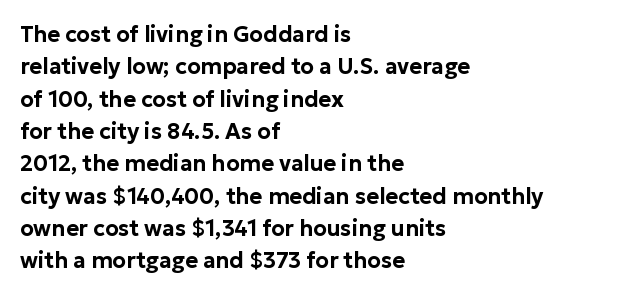
The image shows 22 px text type, upright; set left-aligned, normal line spacing (1.47x), normal letter spacing, not underlined.
